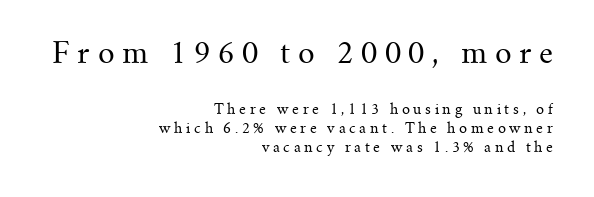
Q: Is the text bold? A: No.
Q: Is the text italic (slanted)? A: No, it is upright.
Q: Is the typeface a serif or a sans-serif typeface? A: Serif.
Q: Is the text underlined? A: No.
Q: How is the paragraph aligned? A: Right-aligned.
Q: Is the spacing between letters normal or unusually wide? A: Unusually wide.
Q: Is the spacing between lines tight, normal or loose? A: Normal.
Q: Which block of text is set in a larger size, the first (top) or the second (bottom)? A: The first (top) one.
Q: Width (condensed, normal, or wide)? A: Normal.
Q: Stroke contrast? A: Medium.
Q: x-height? A: Small.
Q: Monospaced? A: No.
